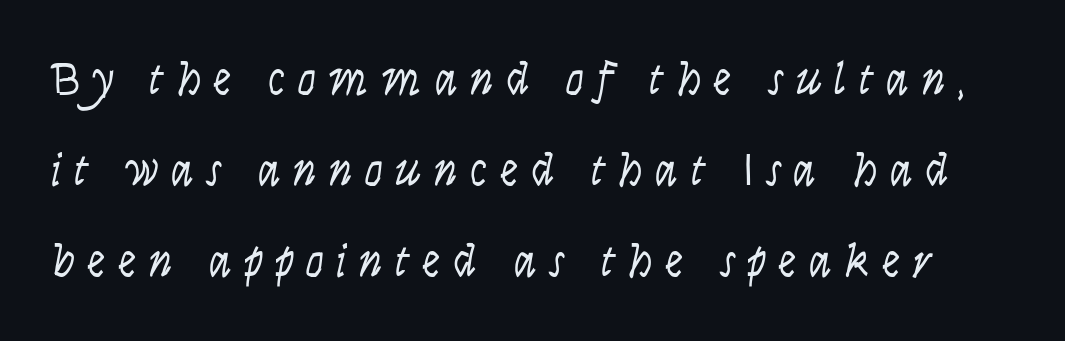
Q: Is the text bold? A: No.
Q: Is the text italic (slanted)? A: Yes.
Q: Is the typeface a serif or a sans-serif typeface? A: Sans-serif.
Q: Is the text underlined? A: No.
Q: Is the spacing between letters normal or unusually wide? A: Unusually wide.
Q: Is the spacing between lines tight, normal or loose? A: Loose.
Q: Width (condensed, normal, or wide)? A: Condensed.
Q: Stroke contrast? A: Low.
Q: x-height? A: Large.
Q: Monospaced? A: No.
